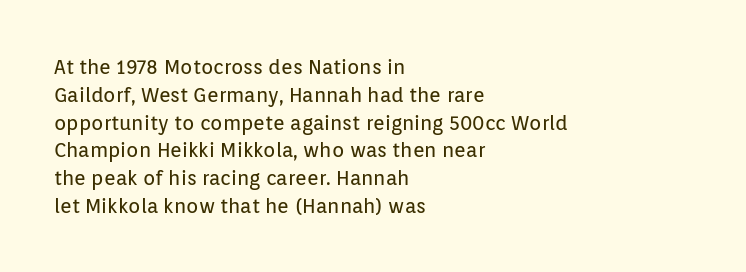
{"italic": "no", "bold": "no", "underline": "no", "align": "left", "line_spacing": "normal", "line_spacing_ratio": 1.39, "letter_spacing": "normal", "letter_spacing_em": 0.0, "glyph_px": 20}
